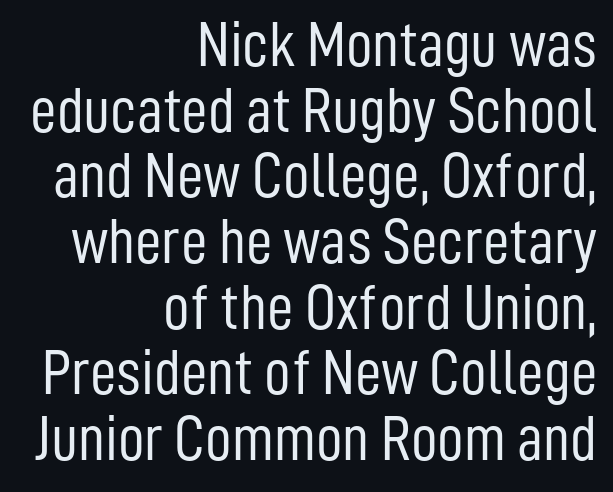
Compared with typical paragraphs, the rows here are closer together. Teacher's note: observe the even right margin — that is flush-right alignment. No letter is thick-stroked: the sample isn't bold. These lines were composed using upright roman letters. The rendering keeps characters at their native spacing.
